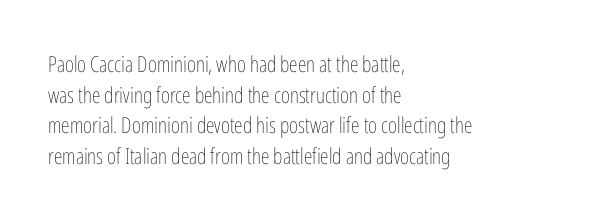
The image shows 22 px text type, upright; set left-aligned, normal line spacing (1.39x), normal letter spacing, not underlined.
